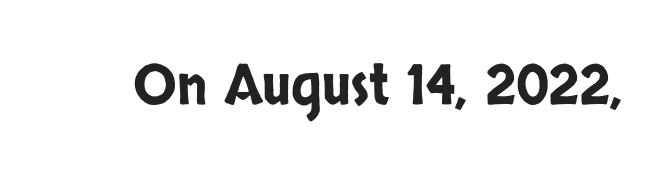
Quick note: not italic, upright. The glyphs in this specimen are sans serif. A typesetter would call this proportional, since set widths differ per character. Each word holds together tightly as a unit, with standard inter-letter gaps. Any mark beneath the type? The region is blank.
